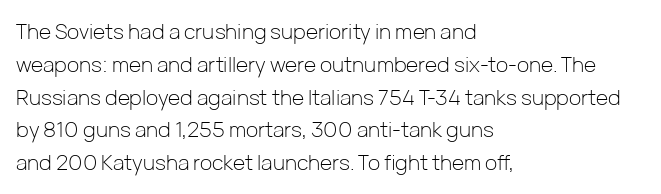
The image shows 21 px text type, upright; set left-aligned, normal line spacing (1.56x), normal letter spacing, not underlined.
